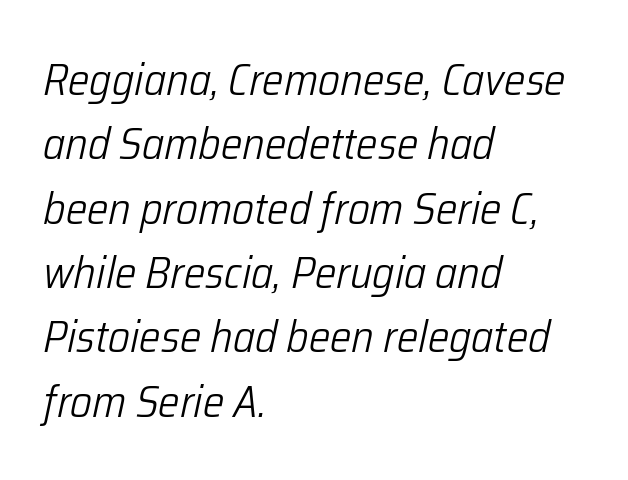
{"italic": "yes", "lean": "right", "slant_degrees": 12, "bold": "no", "weight": "light", "width": "condensed", "stroke_contrast": "low", "x_height": "medium", "monospaced": "no", "underline": "no", "align": "left", "line_spacing": "normal", "line_spacing_ratio": 1.43, "letter_spacing": "normal", "letter_spacing_em": 0.0, "glyph_px": 45}
